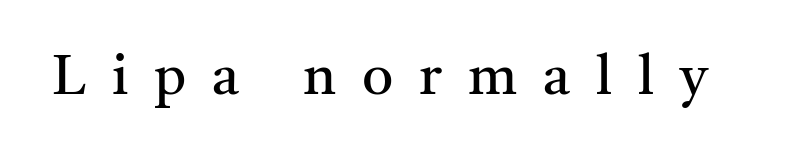
The image shows 55 px regular-weight serif type, upright; set unusually wide letter spacing (+0.47 em), not underlined; medium stroke contrast and a medium x-height.
